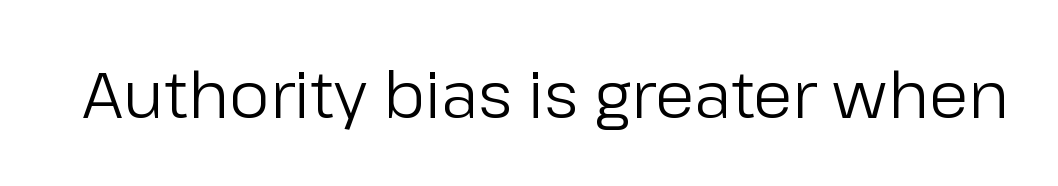
Standard letterfit; no display-style spreading of the glyphs. Nothing sits at the stroke ends, so this counts as sans-serif. Each row of text sits above clean, open space. Weight: not bold — regular or lighter.
